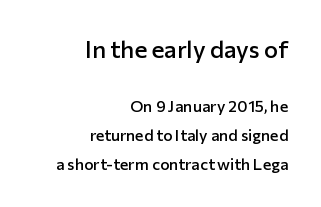
Do the letters lean? They stand straight. Anything drawn beneath the words? Only blank space. Notice the strokes are somewhat thickened but not fully heavy: this is a semibold. Nobody touched the tracking dial on this one.
